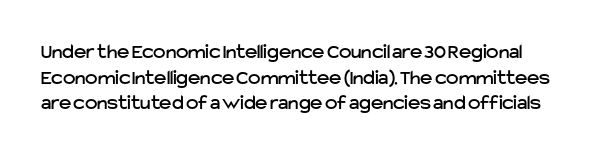
Q: Is the text italic (slanted)? A: No, it is upright.
Q: Is the text underlined? A: No.
Q: Is the spacing between letters normal or unusually wide? A: Normal.
